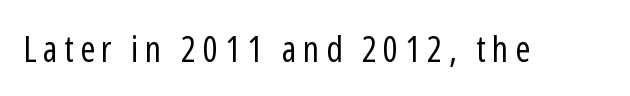
The font is comparable to plain body text, perhaps lighter. Posture: vertical. The foot of each line stays bare and open. Here the designer chose a conventional face with non-uniform glyph widths. The letters carry no serifs — their stems end cleanly without finishing strokes.
